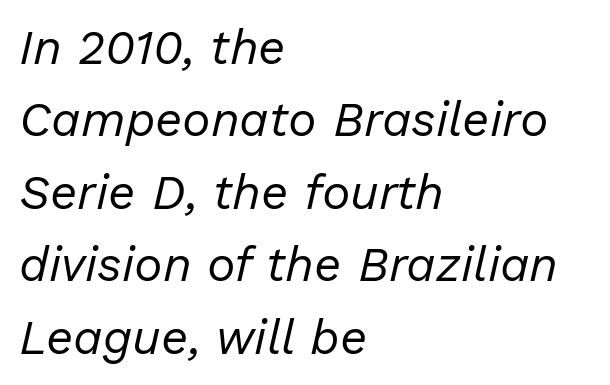
The image shows 48 px regular-weight type, italic (leaning right); set left-aligned, normal line spacing (1.51x), normal letter spacing, not underlined; low stroke contrast and a medium x-height.
